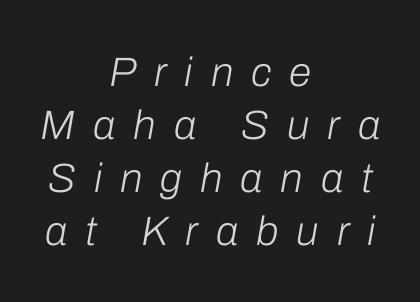
You can tell it's italic because the verticals aren't actually vertical. Do the characters align in a grid? No, the font is proportional. Anything drawn beneath the words? Only blank space. Honestly, the row spacing looks completely unremarkable.
